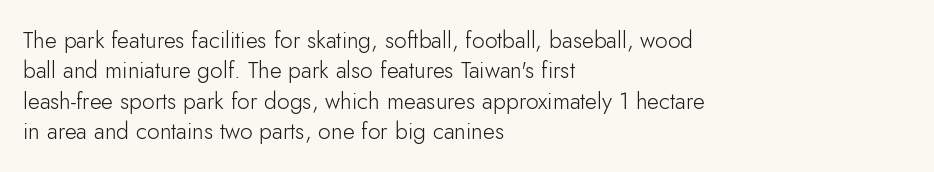
The image shows 23 px text type, upright; set left-aligned, normal line spacing (1.32x), normal letter spacing, not underlined.
